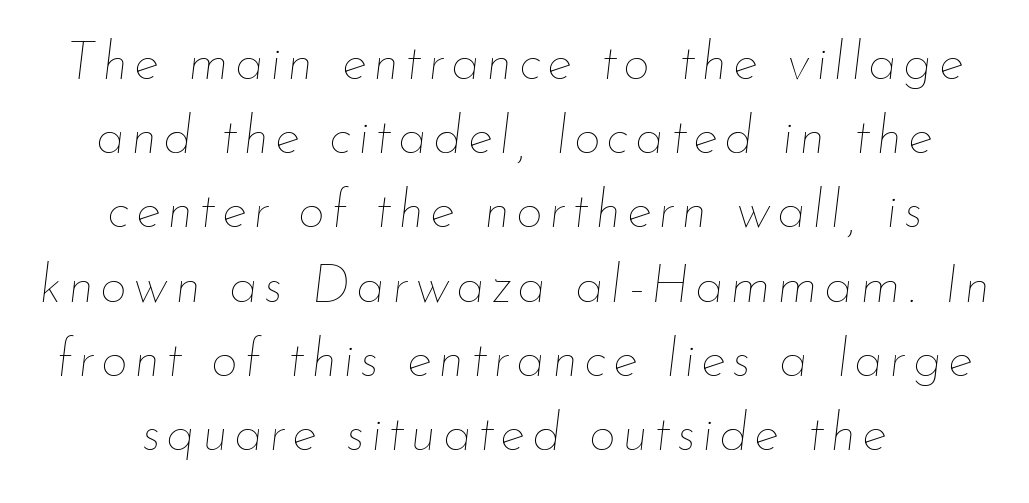
Q: Is the text bold? A: No.
Q: Is the text italic (slanted)? A: Yes, it leans right by about 7 degrees.
Q: Is the text underlined? A: No.
Q: Is the spacing between lines tight, normal or loose? A: Normal.
Q: Width (condensed, normal, or wide)? A: Normal.
Q: Stroke contrast? A: Low.
Q: x-height? A: Small.
Q: Monospaced? A: No.
